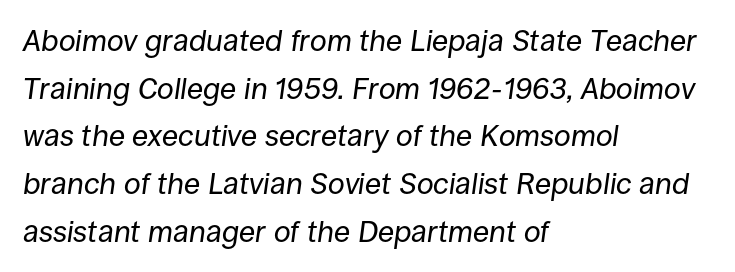
{"italic": "yes", "lean": "right", "slant_degrees": 8, "bold": "no", "weight": "regular", "width": "normal", "stroke_contrast": "low", "x_height": "large", "monospaced": "no", "underline": "no", "align": "left", "line_spacing": "normal", "line_spacing_ratio": 1.59, "letter_spacing": "normal", "letter_spacing_em": 0.0, "glyph_px": 30}
